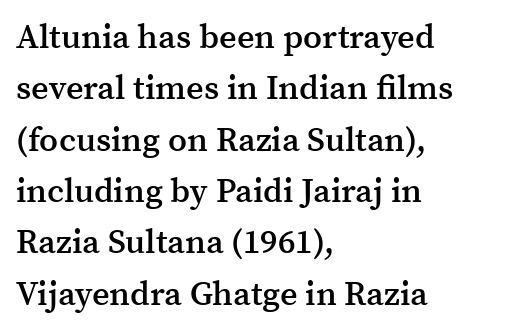
Q: Is the text bold? A: Semi-bold.
Q: Is the text italic (slanted)? A: No, it is upright.
Q: Is the typeface a serif or a sans-serif typeface? A: Serif.
Q: Is the text underlined? A: No.
Q: How is the paragraph aligned? A: Left-aligned.
Q: Is the spacing between letters normal or unusually wide? A: Normal.
Q: Is the spacing between lines tight, normal or loose? A: Normal.
Q: Width (condensed, normal, or wide)? A: Normal.
Q: Stroke contrast? A: Medium.
Q: x-height? A: Medium.
Q: Monospaced? A: No.
